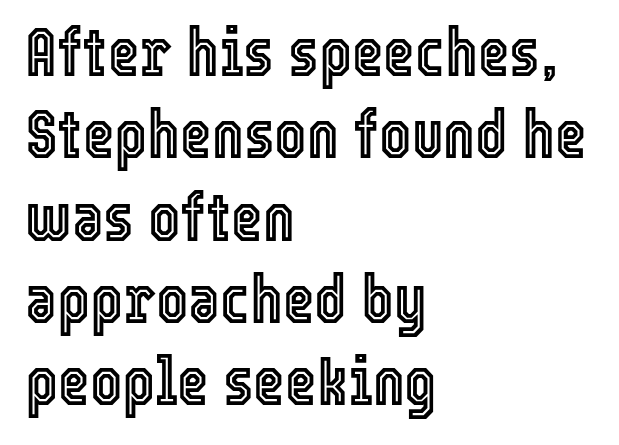
{"italic": "no", "width": "condensed", "x_height": "medium", "monospaced": "no", "underline": "no", "align": "left", "line_spacing_ratio": 1.21, "letter_spacing": "normal", "letter_spacing_em": 0.0, "glyph_px": 68}
